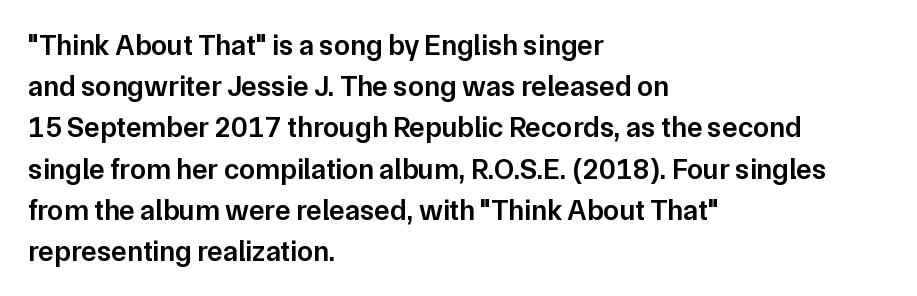
{"serif": "no", "italic": "no", "bold": "semi", "weight": "semibold", "width": "normal", "stroke_contrast": "low", "x_height": "medium", "monospaced": "no", "underline": "no", "align": "left", "line_spacing": "normal", "line_spacing_ratio": 1.42, "letter_spacing": "normal", "letter_spacing_em": 0.0, "glyph_px": 29}
